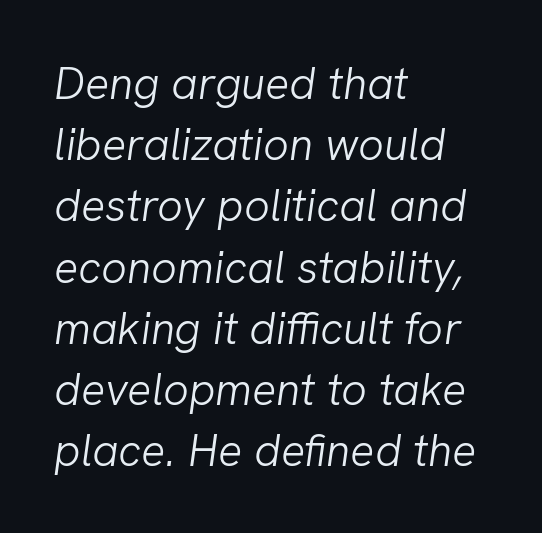
Q: Is the text bold? A: No.
Q: Is the text italic (slanted)? A: Yes, it leans right by about 8 degrees.
Q: Is the text underlined? A: No.
Q: How is the paragraph aligned? A: Left-aligned.
Q: Is the spacing between letters normal or unusually wide? A: Normal.
Q: Is the spacing between lines tight, normal or loose? A: Normal.
Q: Width (condensed, normal, or wide)? A: Normal.
Q: Stroke contrast? A: Low.
Q: x-height? A: Medium.
Q: Monospaced? A: No.
